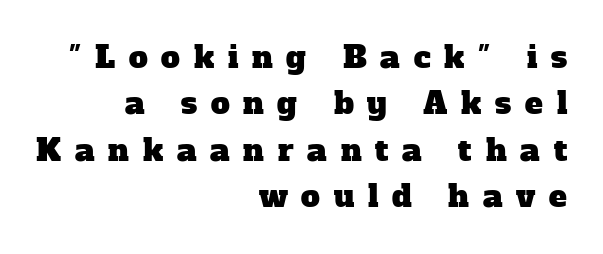
Q: Is the typeface a serif or a sans-serif typeface? A: Serif.
Q: Is the text underlined? A: No.
Q: How is the paragraph aligned? A: Right-aligned.
Q: Is the spacing between letters normal or unusually wide? A: Unusually wide.
Q: Is the spacing between lines tight, normal or loose? A: Normal.
Q: Width (condensed, normal, or wide)? A: Normal.
Q: Stroke contrast? A: Low.
Q: x-height? A: Medium.
Q: Monospaced? A: No.
